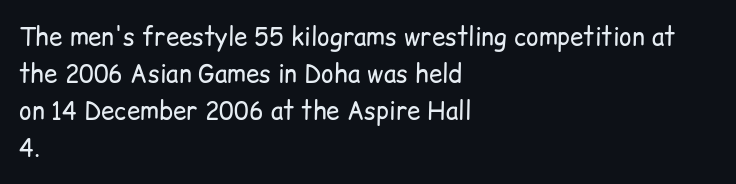
Vertical strokes here are truly vertical. Every row of glyphs begins at an identical x-position on the left. Between one letter and the next there's only the usual sliver of space. Only glyphs here, with clear space below each row.
